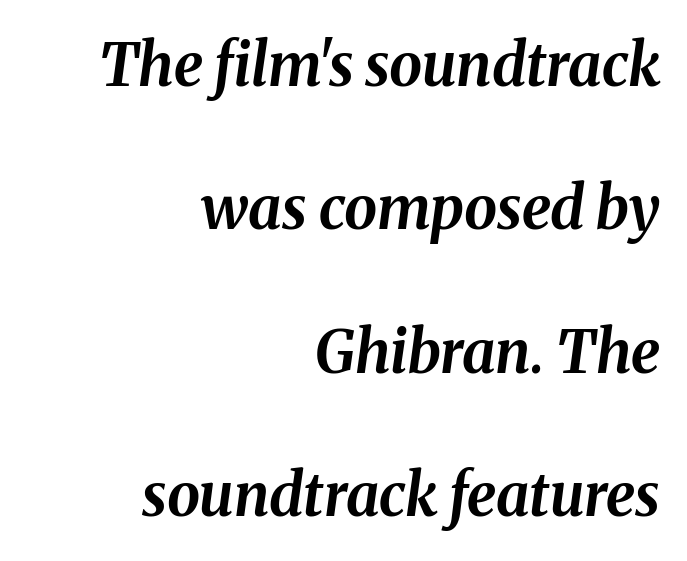
The image shows 59 px bold type, italic (leaning right); set right-aligned, loose line spacing (2.43x), normal letter spacing, not underlined; medium stroke contrast and a medium x-height.
